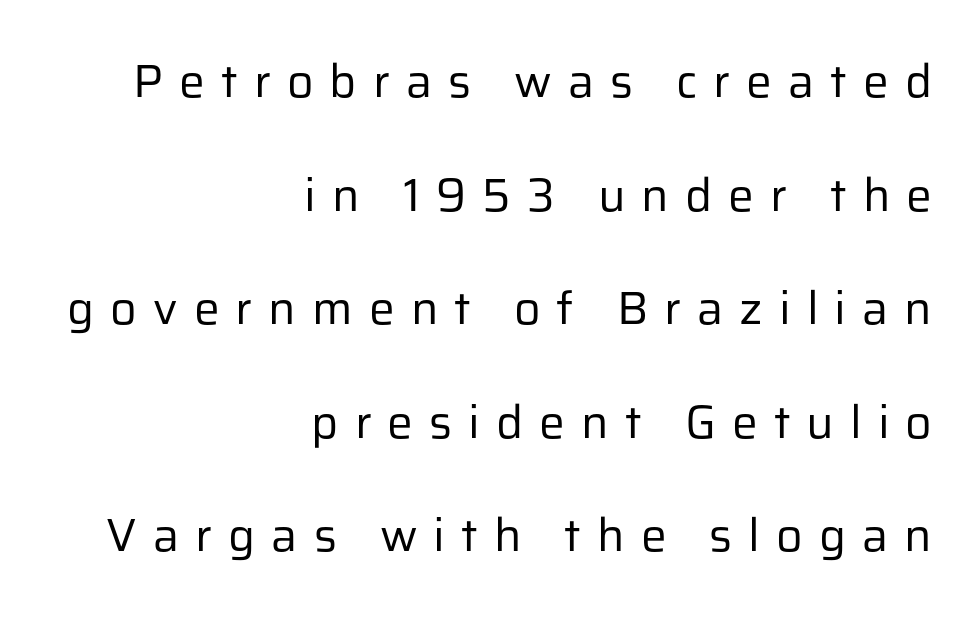
There is plenty of visible air inserted between adjacent glyphs. Stems here are at most as thick as an everyday book face. Letterform terminals end flat and unadorned throughout the passage. Regarding leading, the lines here are spaced well apart.
